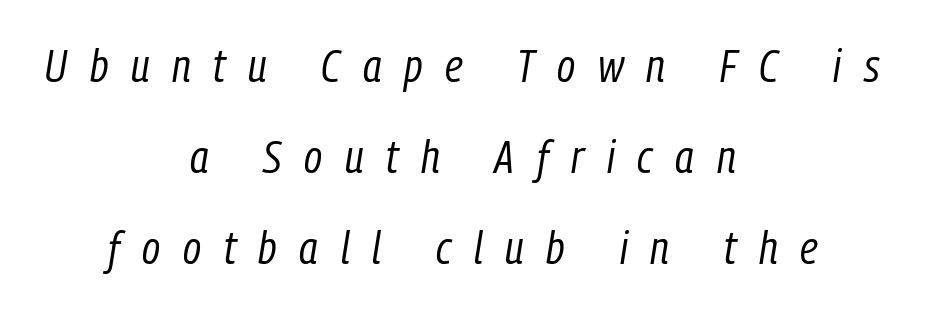
{"italic": "yes", "lean": "right", "slant_degrees": 9, "bold": "no", "weight": "regular", "width": "condensed", "stroke_contrast": "low", "x_height": "medium", "monospaced": "no", "underline": "no", "align": "center", "line_spacing": "loose", "line_spacing_ratio": 1.98, "letter_spacing": "wide", "letter_spacing_em": 0.49, "glyph_px": 46}
